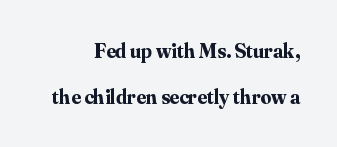
{"italic": "no", "bold": "yes", "underline": "no", "line_spacing": "loose", "line_spacing_ratio": 2.19, "letter_spacing": "normal", "letter_spacing_em": 0.0, "glyph_px": 21}
